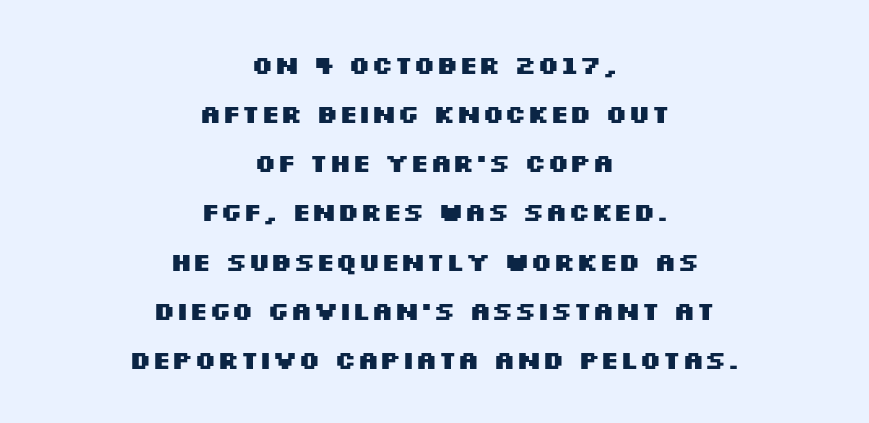
The image shows 26 px bold type, upright; set centered, line spacing 1.89x, normal letter spacing, not underlined.
